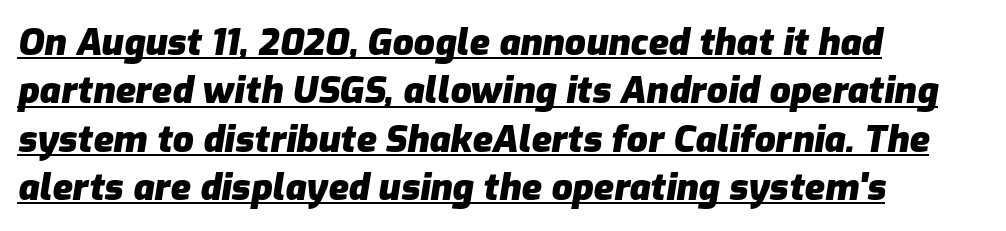
The image shows 37 px heavy type, italic (leaning right); set left-aligned, normal line spacing (1.31x), normal letter spacing, underlined; low stroke contrast and a medium x-height.
